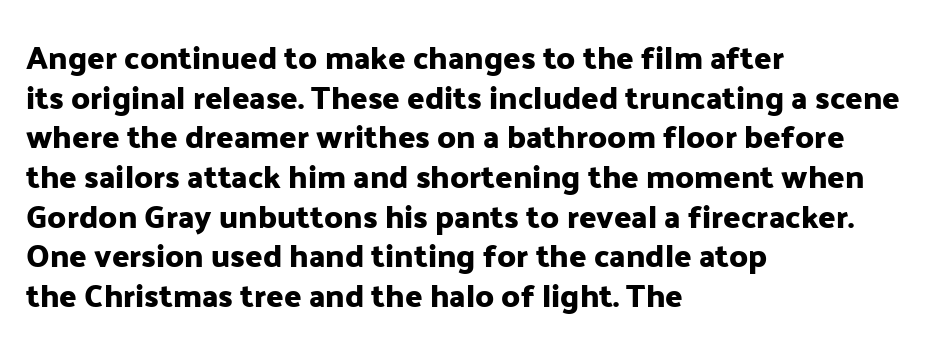
Q: Is the text italic (slanted)? A: No, it is upright.
Q: Is the typeface a serif or a sans-serif typeface? A: Sans-serif.
Q: Is the text underlined? A: No.
Q: How is the paragraph aligned? A: Left-aligned.
Q: Is the spacing between letters normal or unusually wide? A: Normal.
Q: Width (condensed, normal, or wide)? A: Normal.
Q: Stroke contrast? A: Low.
Q: x-height? A: Medium.
Q: Monospaced? A: No.
